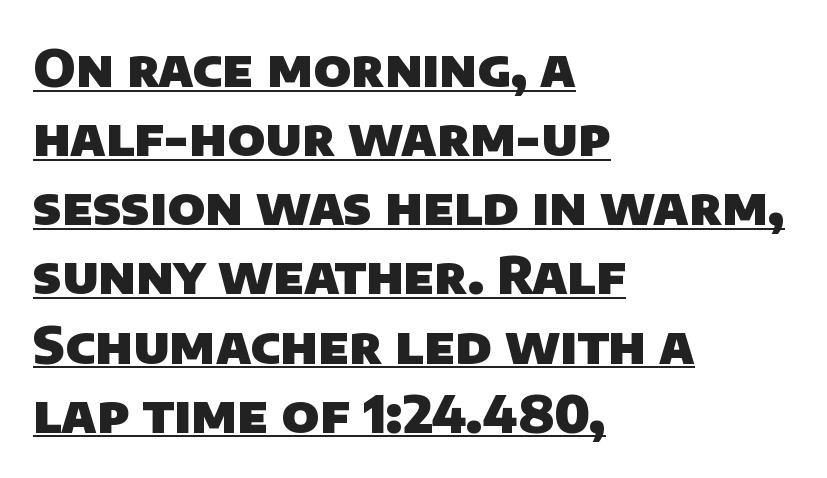
The image shows 52 px heavy sans-serif type; set left-aligned, normal line spacing (1.33x), normal letter spacing, underlined; low stroke contrast and a large x-height.
